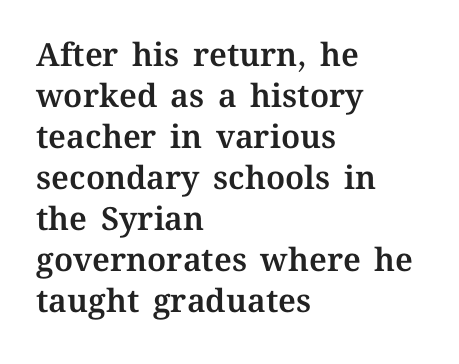
{"italic": "no", "width": "normal", "stroke_contrast": "medium", "x_height": "medium", "monospaced": "no", "underline": "no", "align": "left", "line_spacing": "normal", "line_spacing_ratio": 1.28, "letter_spacing": "normal", "letter_spacing_em": 0.0, "glyph_px": 32}
